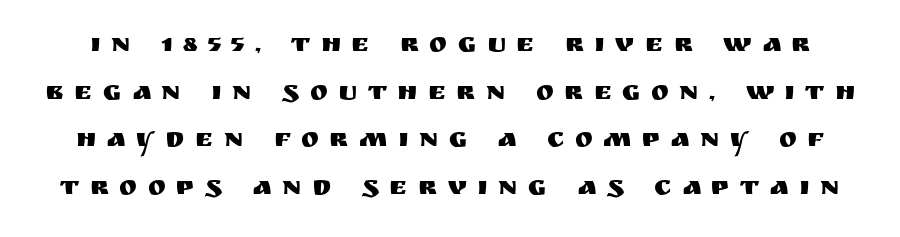
Q: Is the text italic (slanted)? A: No, it is upright.
Q: Is the text underlined? A: No.
Q: Is the spacing between letters normal or unusually wide? A: Unusually wide.
